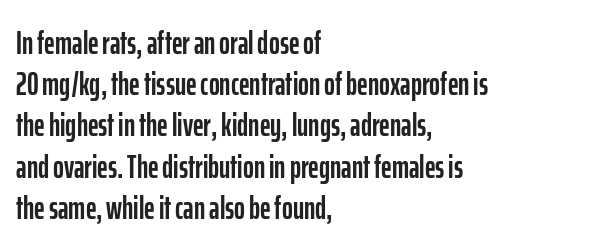
Q: Is the text italic (slanted)? A: No, it is upright.
Q: Is the typeface a serif or a sans-serif typeface? A: Sans-serif.
Q: Is the text underlined? A: No.
Q: How is the paragraph aligned? A: Left-aligned.
Q: Is the spacing between letters normal or unusually wide? A: Normal.
Q: Is the spacing between lines tight, normal or loose? A: Normal.
Q: Width (condensed, normal, or wide)? A: Condensed.
Q: Stroke contrast? A: Low.
Q: x-height? A: Medium.
Q: Monospaced? A: No.
